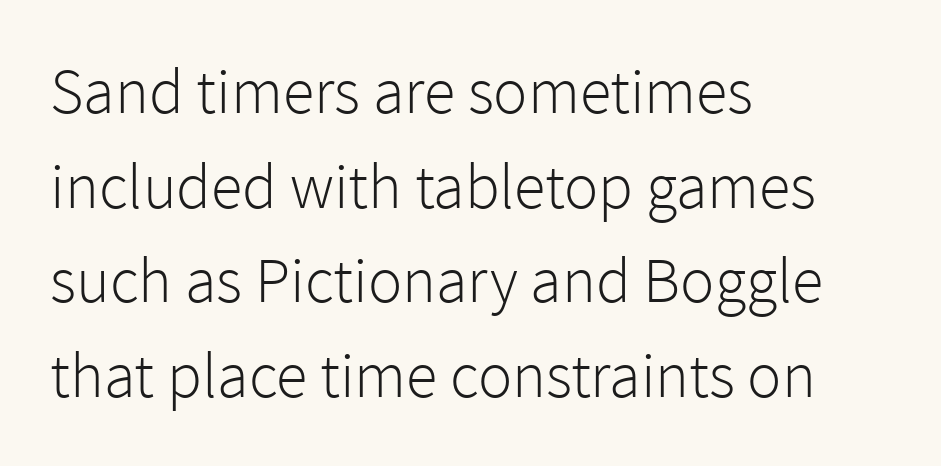
Q: Is the text bold? A: No.
Q: Is the text italic (slanted)? A: No, it is upright.
Q: Is the typeface a serif or a sans-serif typeface? A: Sans-serif.
Q: Is the text underlined? A: No.
Q: How is the paragraph aligned? A: Left-aligned.
Q: Is the spacing between letters normal or unusually wide? A: Normal.
Q: Is the spacing between lines tight, normal or loose? A: Normal.
Q: Width (condensed, normal, or wide)? A: Normal.
Q: x-height? A: Medium.
Q: Monospaced? A: No.
